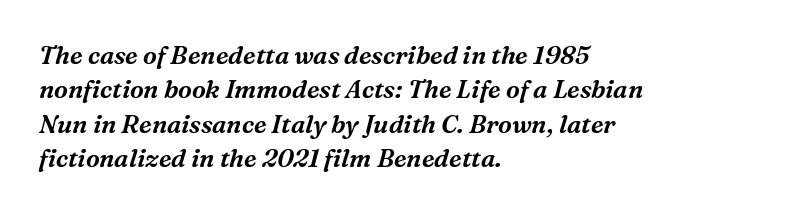
Q: Is the text italic (slanted)? A: Yes, it leans right by about 16 degrees.
Q: Is the text underlined? A: No.
Q: How is the paragraph aligned? A: Left-aligned.
Q: Is the spacing between letters normal or unusually wide? A: Normal.
Q: Is the spacing between lines tight, normal or loose? A: Normal.
